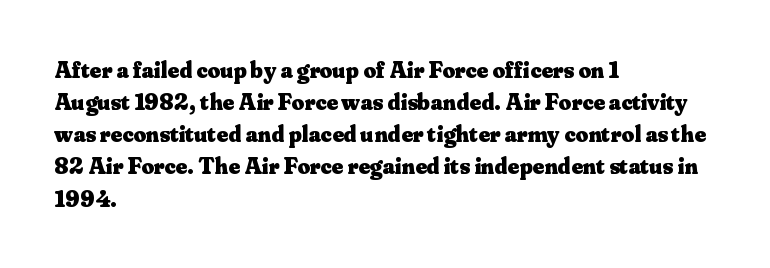
The image shows 24 px bold type, upright; set left-aligned, normal line spacing (1.34x), normal letter spacing, not underlined.
